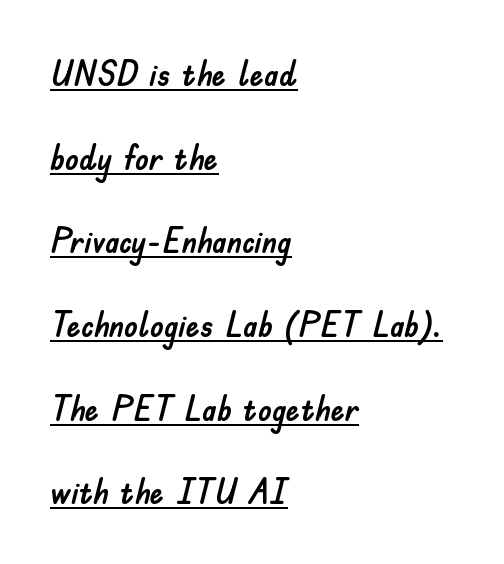
{"serif": "no", "width": "normal", "stroke_contrast": "low", "x_height": "small", "monospaced": "no", "underline": "yes", "align": "left", "line_spacing": "loose", "line_spacing_ratio": 2.39, "letter_spacing": "normal", "letter_spacing_em": 0.0, "glyph_px": 35}
